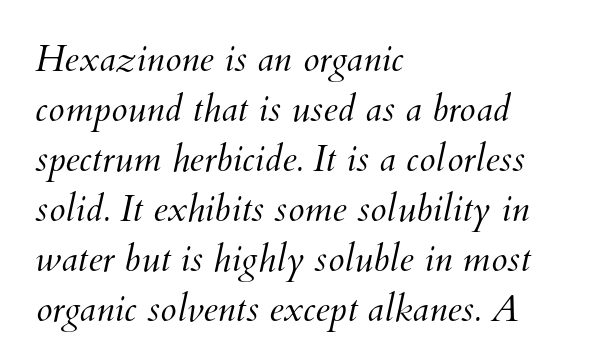
{"bold": "no", "weight": "light", "width": "normal", "stroke_contrast": "medium", "x_height": "small", "monospaced": "no", "underline": "no", "align": "left", "line_spacing": "normal", "line_spacing_ratio": 1.35, "letter_spacing": "normal", "letter_spacing_em": 0.0, "glyph_px": 37}
